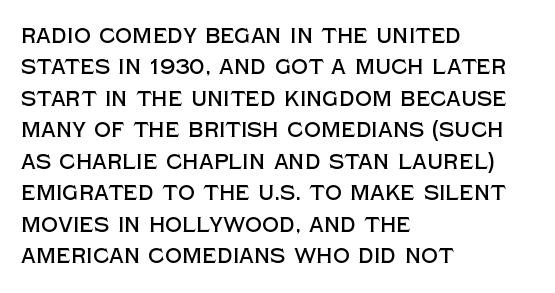
Unmarked baselines from the first word to the last. Every character sits straight up, as roman type does. The lines in this sample share a left origin and differ only in where they stop. Summary of vertical rhythm: regular, with standard interline spacing. Inter-character spacing is left at the font's built-in metrics.
